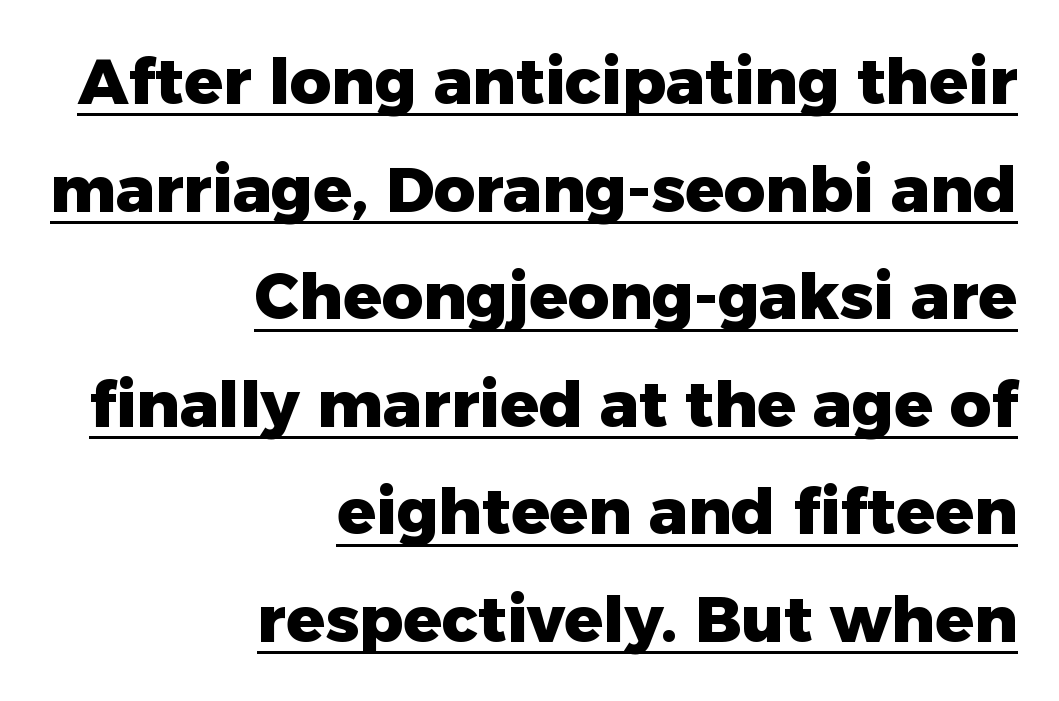
The image shows 64 px heavy sans-serif type, upright; set right-aligned, normal line spacing (1.68x), normal letter spacing, underlined; low stroke contrast and a medium x-height.
